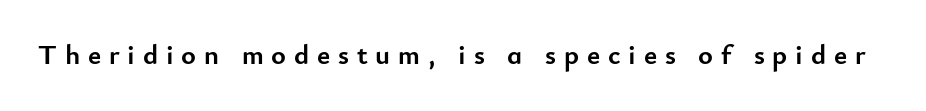
{"serif": "no", "italic": "no", "bold": "yes", "weight": "semibold", "width": "normal", "stroke_contrast": "low", "x_height": "small", "monospaced": "no", "underline": "no", "letter_spacing": "wide", "letter_spacing_em": 0.28, "glyph_px": 28}
